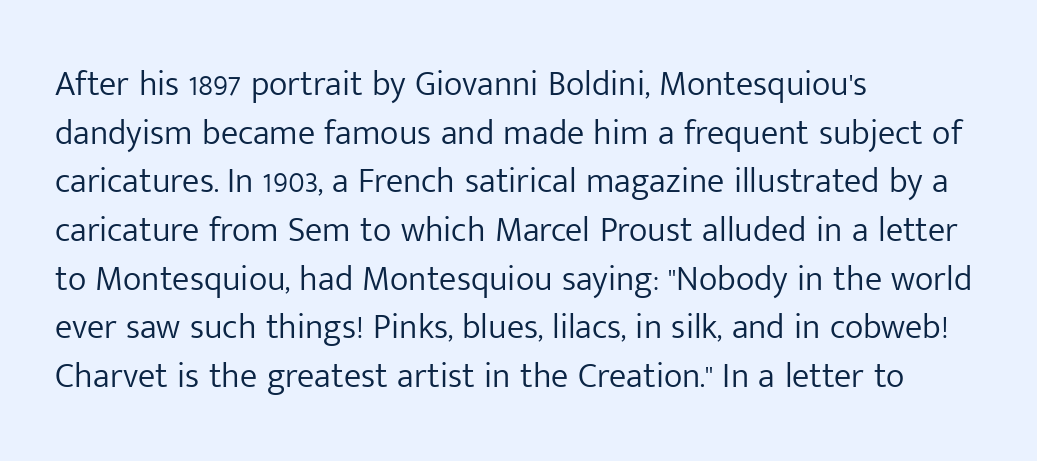
Underlining? Definitely not there. Does the type have serifs? No, each stem ends abruptly. The letters stand upright; this is a roman face. The letters advance in unequal steps, a hallmark of proportional type. The line texture is even and compact thanks to regular tracking. Is the stroke heavy? The answer is a plain regular-or-lighter.
